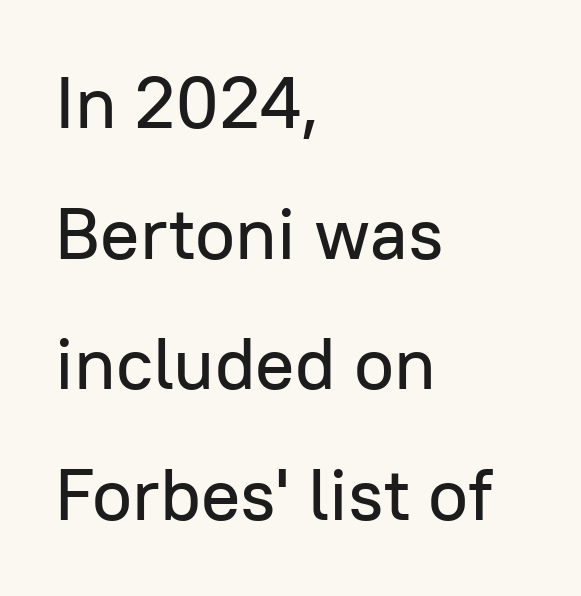
Italic: no, the glyphs are upright roman. The gaps between neighbouring characters are ordinary and unremarkable. The compositor pushed each line to the left boundary. Has an underline been added? It has not. Typographically, this falls in the sans-serif category. The face used here is proportionally spaced, like ordinary book or web type.
